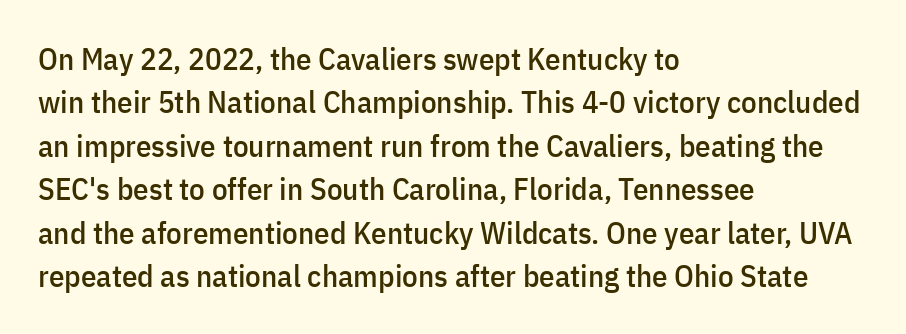
Q: Is the text italic (slanted)? A: No, it is upright.
Q: Is the typeface a serif or a sans-serif typeface? A: Sans-serif.
Q: Is the text underlined? A: No.
Q: How is the paragraph aligned? A: Left-aligned.
Q: Is the spacing between letters normal or unusually wide? A: Normal.
Q: Is the spacing between lines tight, normal or loose? A: Normal.
Q: Width (condensed, normal, or wide)? A: Condensed.
Q: Stroke contrast? A: Low.
Q: x-height? A: Medium.
Q: Monospaced? A: No.
